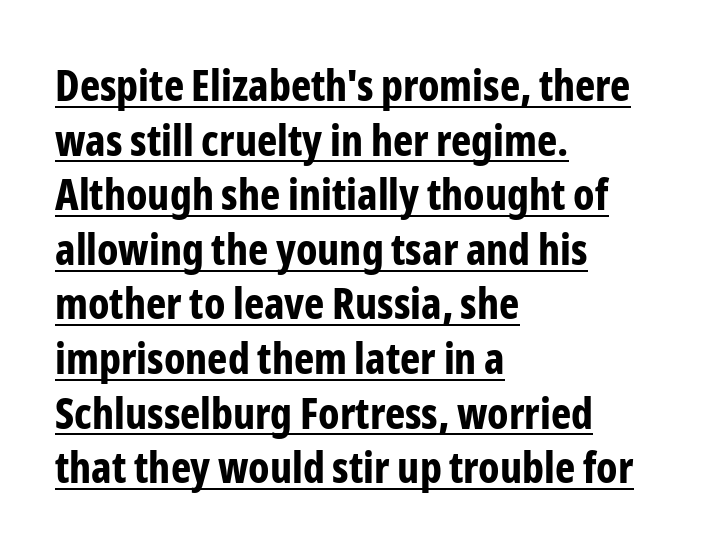
Does the copy run flush right? No — it runs flush left. The sample's only ornament is a line tracing under the words. Is there any slant? The stems are plumb. Observe the ordinary spacing: letters are neighbours, not strangers.
